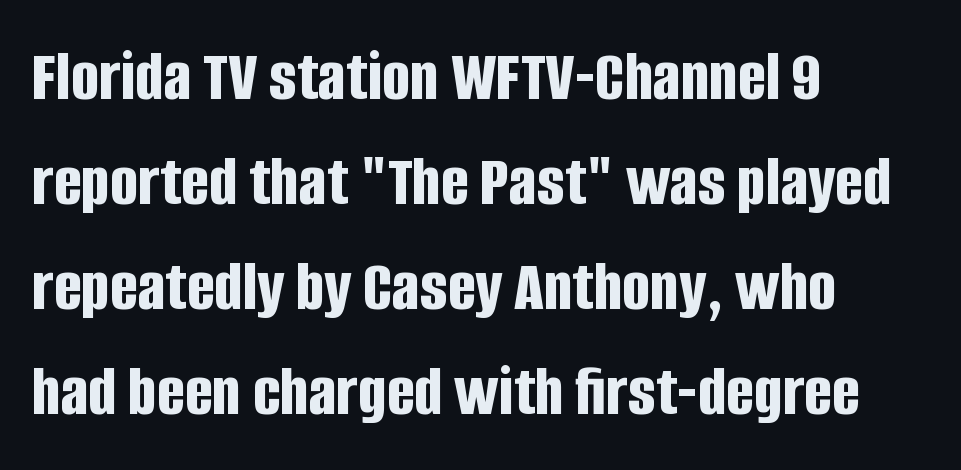
The image shows 74 px bold, condensed sans-serif type, upright; set left-aligned, normal line spacing (1.42x), normal letter spacing, not underlined; low stroke contrast and a large x-height.
